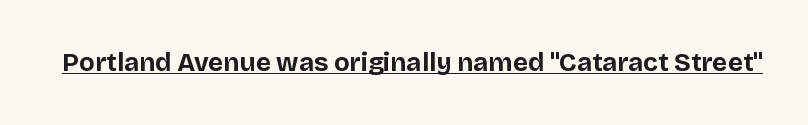
The image shows 26 px bold type, upright; set normal letter spacing, underlined.
